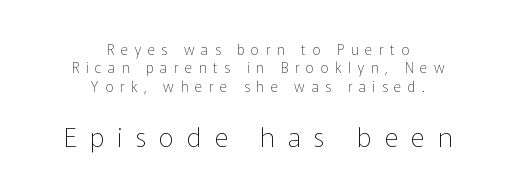
The image shows 27 px text type, upright; set centered, normal line spacing (1.32x), unusually wide letter spacing (+0.48 em), not underlined; the second (bottom) block is 1.93x larger.
